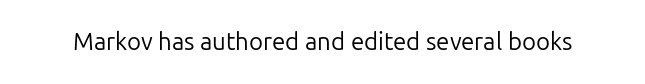
Only glyphs here, with clear space below each row. Notice how the stems are strictly vertical — no italics here. Between one letter and the next there's only the usual sliver of space. Is this a heavy cut? Hardly; it is regular or lighter.
